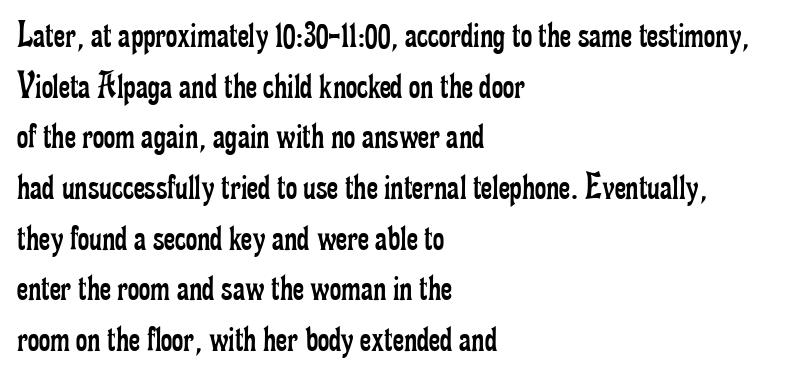
The strokes are not fattened; the text isn't bold. In terms of posture, this sample is upright. Examine the stroke ends and you'll spot serifs. Interline gaps are of average width in this sample.
